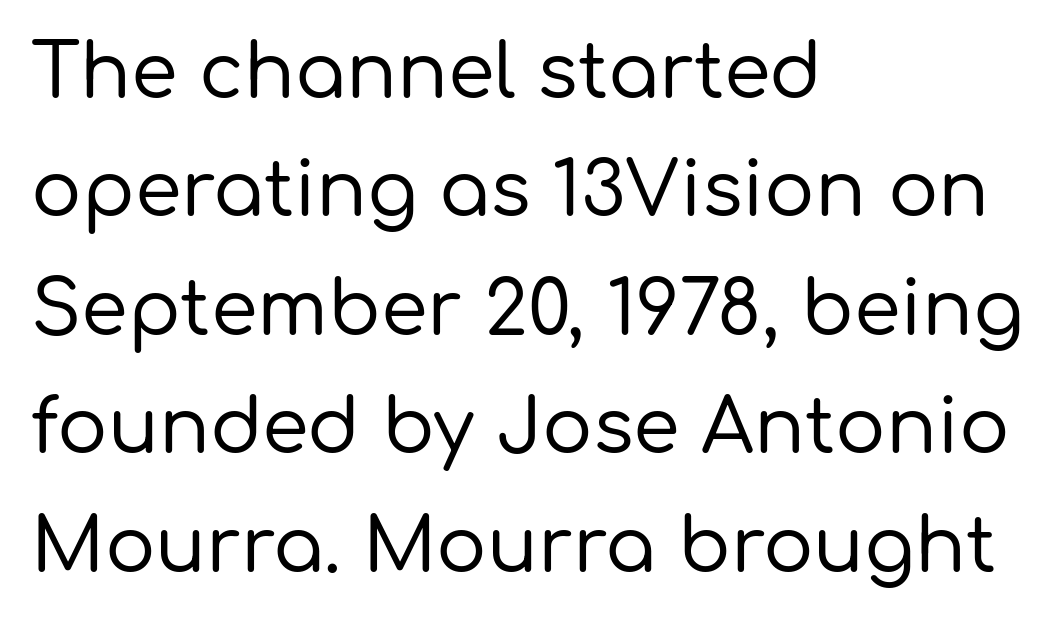
Q: Is the text italic (slanted)? A: No, it is upright.
Q: Is the typeface a serif or a sans-serif typeface? A: Sans-serif.
Q: Is the text underlined? A: No.
Q: How is the paragraph aligned? A: Left-aligned.
Q: Is the spacing between letters normal or unusually wide? A: Normal.
Q: Is the spacing between lines tight, normal or loose? A: Normal.
Q: Width (condensed, normal, or wide)? A: Normal.
Q: Stroke contrast? A: Low.
Q: x-height? A: Medium.
Q: Monospaced? A: No.
